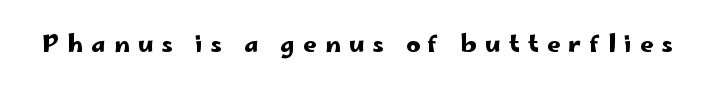
Q: Is the text italic (slanted)? A: No, it is upright.
Q: Is the text underlined? A: No.
Q: Is the spacing between letters normal or unusually wide? A: Unusually wide.
